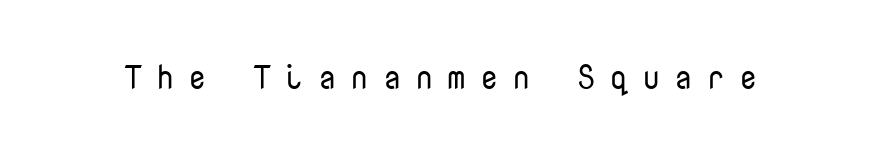
Q: Is the text bold? A: No.
Q: Is the text italic (slanted)? A: No, it is upright.
Q: Is the typeface a serif or a sans-serif typeface? A: Sans-serif.
Q: Is the text underlined? A: No.
Q: Is the spacing between letters normal or unusually wide? A: Unusually wide.
Q: Width (condensed, normal, or wide)? A: Normal.
Q: Stroke contrast? A: Low.
Q: x-height? A: Medium.
Q: Monospaced? A: Yes.
